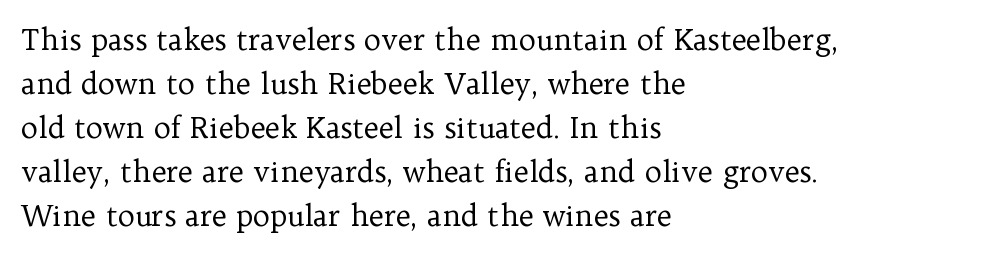
{"serif": "yes", "italic": "no", "bold": "no", "weight": "regular", "width": "normal", "stroke_contrast": "low", "x_height": "medium", "monospaced": "no", "underline": "no", "align": "left", "line_spacing": "normal", "line_spacing_ratio": 1.52, "letter_spacing": "normal", "letter_spacing_em": 0.0, "glyph_px": 29}
